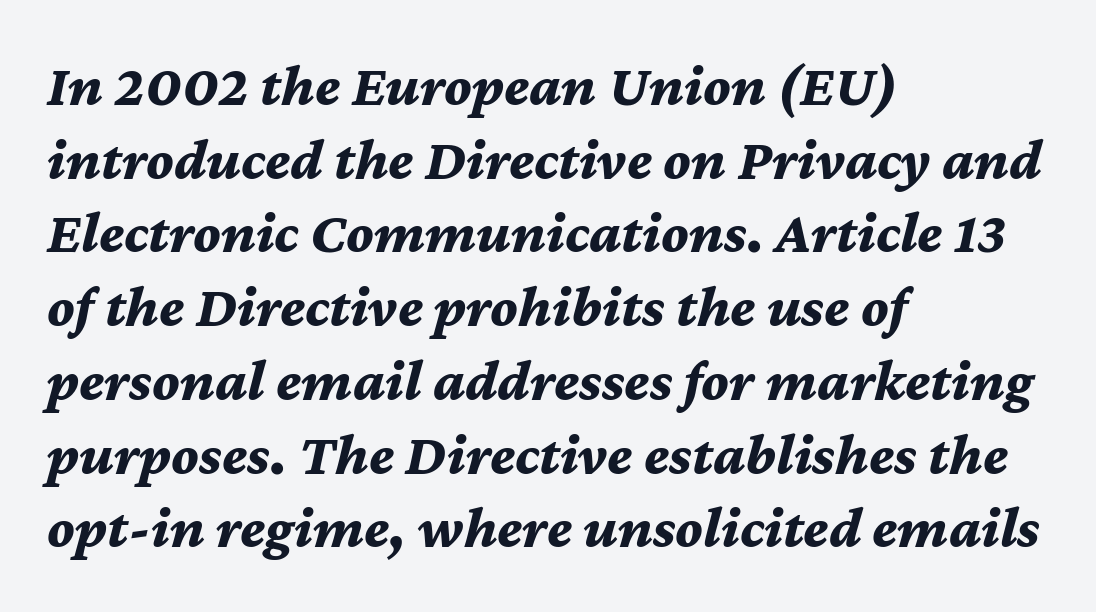
The image shows 59 px bold type, italic (leaning right); set left-aligned, normal line spacing (1.25x), normal letter spacing, not underlined; medium stroke contrast and a medium x-height.
